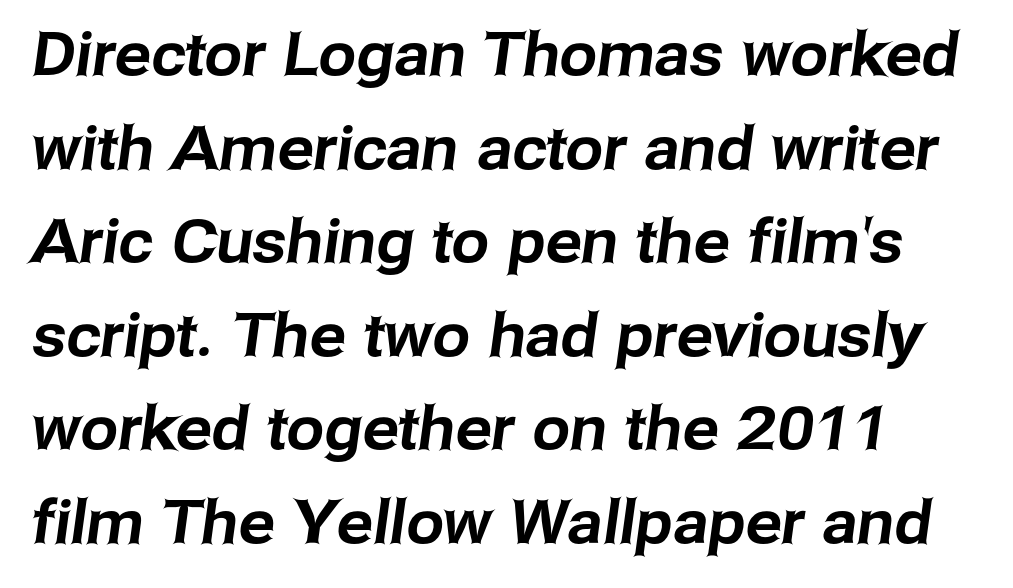
The image shows 60 px sans-serif type; set normal line spacing (1.56x), normal letter spacing, not underlined; low stroke contrast and a medium x-height.
